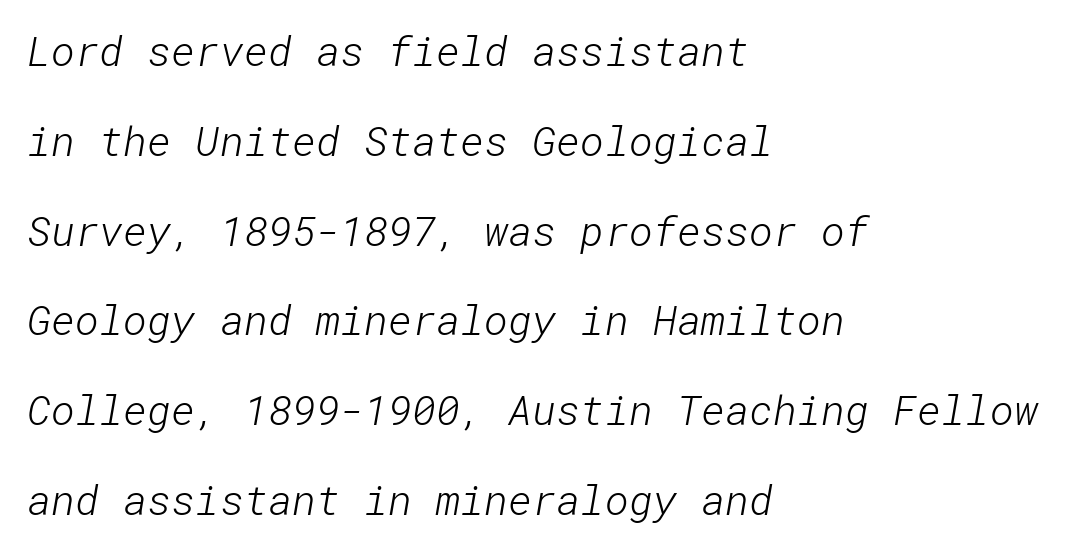
{"serif": "no", "bold": "no", "weight": "light", "width": "normal", "stroke_contrast": "low", "x_height": "medium", "underline": "no", "align": "left", "line_spacing": "loose", "line_spacing_ratio": 2.19, "letter_spacing": "normal", "letter_spacing_em": 0.0, "glyph_px": 41}
